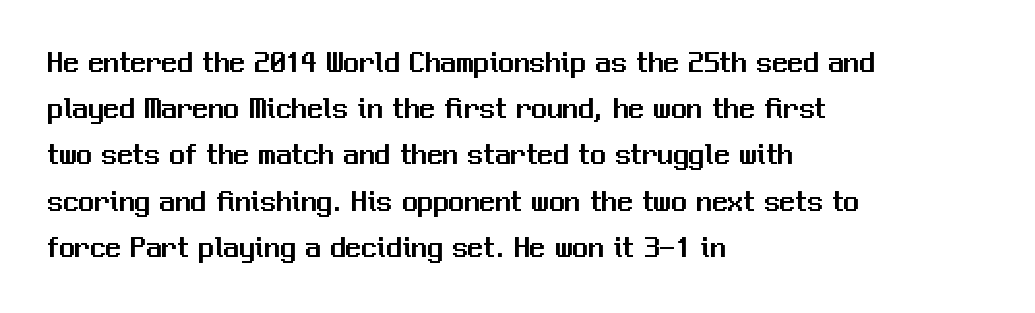
The image shows 31 px sans-serif type, upright; set left-aligned, normal line spacing (1.49x), normal letter spacing, not underlined; medium stroke contrast and a medium x-height.
